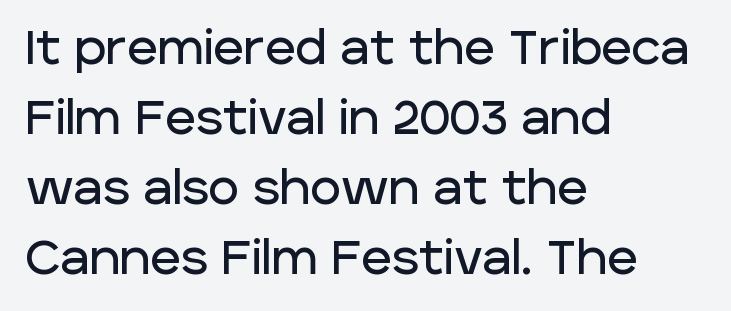
{"serif": "no", "italic": "no", "width": "normal", "stroke_contrast": "low", "x_height": "large", "monospaced": "no", "underline": "no", "align": "left", "line_spacing": "normal", "line_spacing_ratio": 1.49, "letter_spacing": "normal", "letter_spacing_em": 0.0, "glyph_px": 47}
